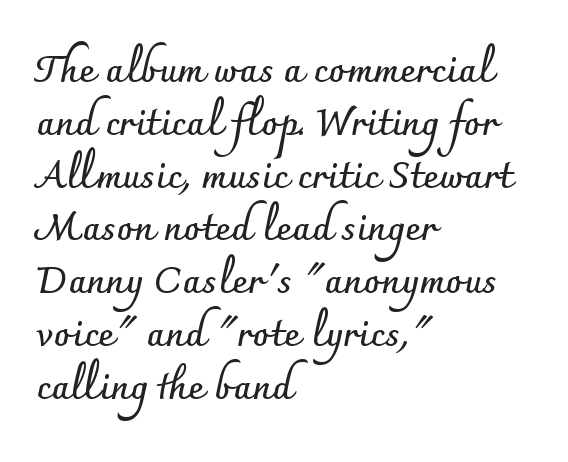
Q: Is the text bold? A: Yes.
Q: Is the text italic (slanted)? A: Yes.
Q: Is the typeface a serif or a sans-serif typeface? A: Sans-serif.
Q: Is the text underlined? A: No.
Q: How is the paragraph aligned? A: Left-aligned.
Q: Is the spacing between letters normal or unusually wide? A: Normal.
Q: Is the spacing between lines tight, normal or loose? A: Normal.
Q: Width (condensed, normal, or wide)? A: Normal.
Q: Stroke contrast? A: Low.
Q: x-height? A: Small.
Q: Monospaced? A: No.
